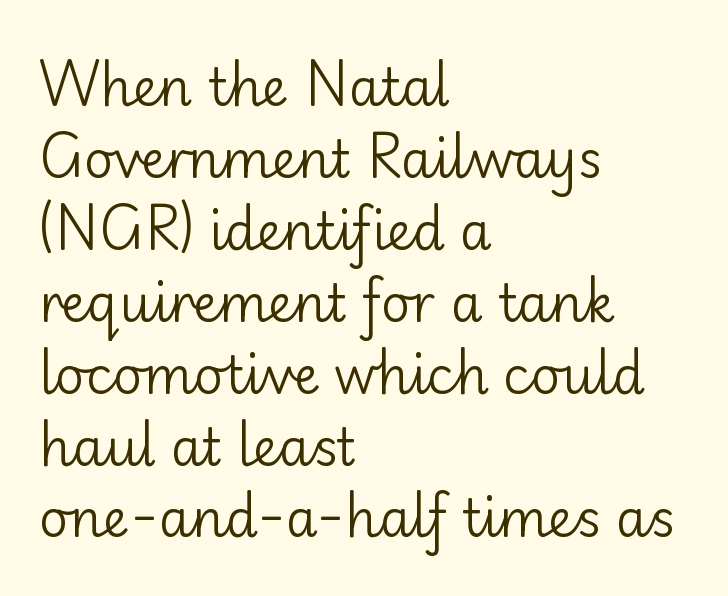
Q: Is the text bold? A: No.
Q: Is the text italic (slanted)? A: No, it is upright.
Q: Is the typeface a serif or a sans-serif typeface? A: Sans-serif.
Q: Is the text underlined? A: No.
Q: How is the paragraph aligned? A: Left-aligned.
Q: Is the spacing between letters normal or unusually wide? A: Normal.
Q: Is the spacing between lines tight, normal or loose? A: Normal.
Q: Width (condensed, normal, or wide)? A: Normal.
Q: Stroke contrast? A: Low.
Q: x-height? A: Small.
Q: Monospaced? A: No.
